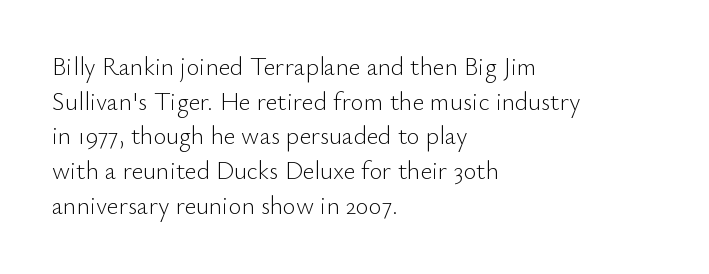
Q: Is the text bold? A: No.
Q: Is the text italic (slanted)? A: No, it is upright.
Q: Is the text underlined? A: No.
Q: How is the paragraph aligned? A: Left-aligned.
Q: Is the spacing between letters normal or unusually wide? A: Normal.
Q: Is the spacing between lines tight, normal or loose? A: Normal.
